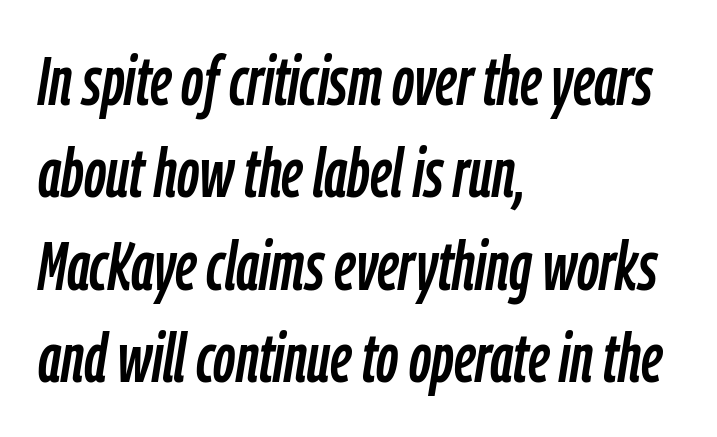
{"italic": "yes", "lean": "right", "slant_degrees": 9, "width": "condensed", "stroke_contrast": "low", "x_height": "medium", "monospaced": "no", "underline": "no", "align": "left", "line_spacing": "normal", "line_spacing_ratio": 1.34, "letter_spacing": "normal", "letter_spacing_em": 0.0, "glyph_px": 69}
